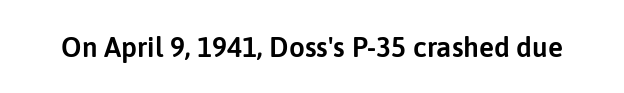
Tracking here is standard; glyphs follow each other at the usual distance. You can tell it's not italic because the verticals are truly vertical. Typographically, this falls in the sans-serif category. The letters advance in unequal steps, a hallmark of proportional type. No word sits above an underline.
